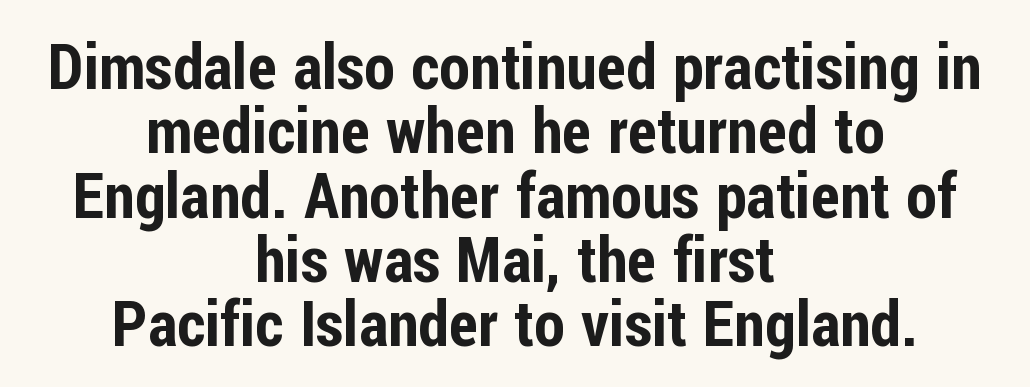
Q: Is the text italic (slanted)? A: No, it is upright.
Q: Is the typeface a serif or a sans-serif typeface? A: Sans-serif.
Q: Is the text underlined? A: No.
Q: How is the paragraph aligned? A: Centered.
Q: Is the spacing between letters normal or unusually wide? A: Normal.
Q: Is the spacing between lines tight, normal or loose? A: Tight.
Q: Width (condensed, normal, or wide)? A: Condensed.
Q: Stroke contrast? A: Low.
Q: x-height? A: Medium.
Q: Monospaced? A: No.
